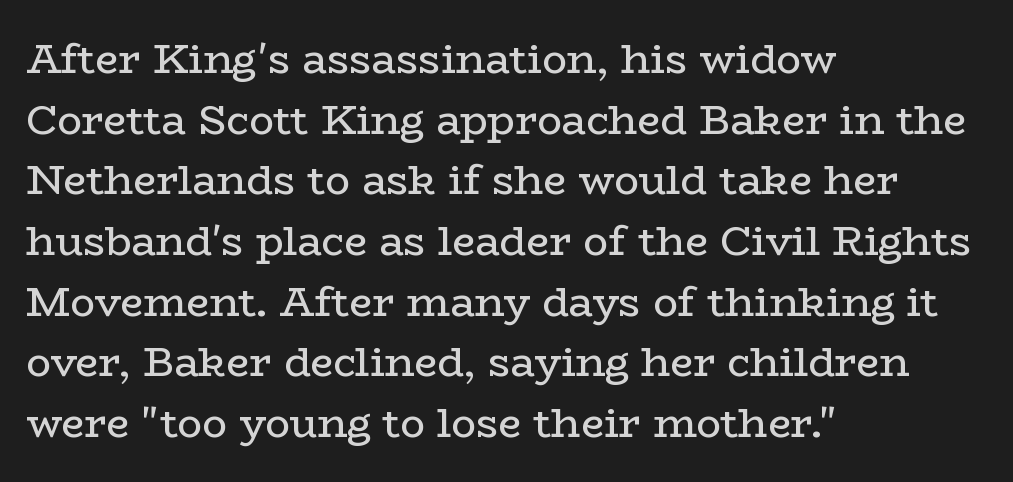
Each new line begins a customary step beneath the previous one. Think standard paragraph weight, or any step lighter than that. To sum up the face: it has serifs. It's the straight-up-and-down kind of type. Glance below the letters and you will spot only blank space. Think of a printed novel: that variable character pitch is what you see here.
